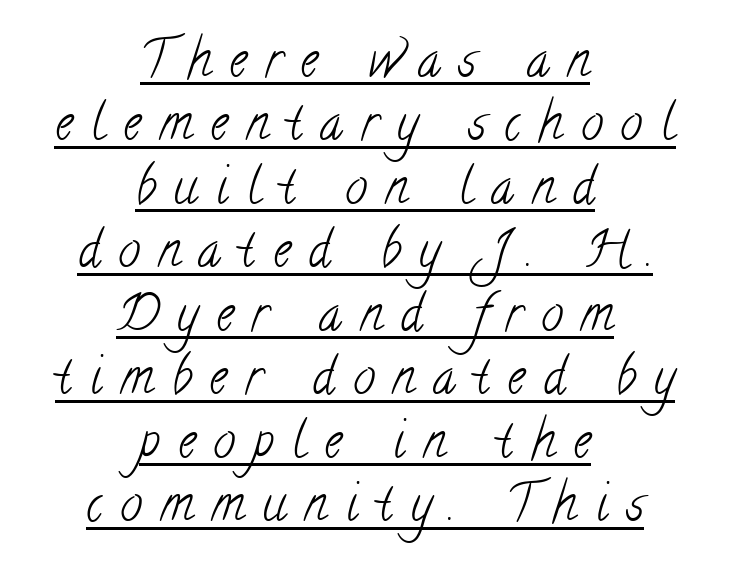
The image shows 50 px light, condensed type; set centered, normal line spacing (1.27x), unusually wide letter spacing (+0.36 em), underlined; low stroke contrast and a small x-height.
